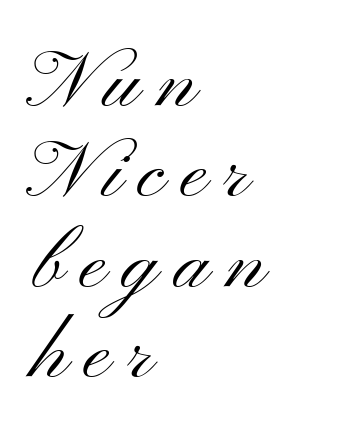
Glyph-to-glyph distance is far greater than everyday printed text. The passage shown stacks its lines with hardly any gap. Any mark beneath the type? The region is blank.
